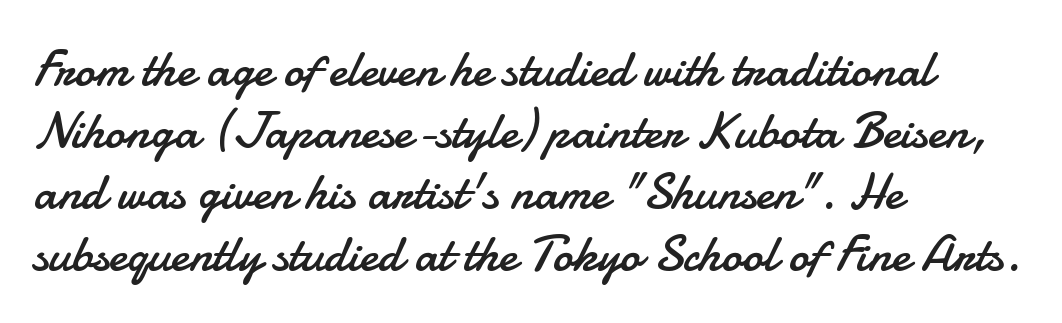
{"serif": "no", "bold": "no", "weight": "regular", "width": "normal", "stroke_contrast": "low", "x_height": "small", "monospaced": "no", "underline": "no", "align": "left", "line_spacing_ratio": 1.21, "letter_spacing": "normal", "letter_spacing_em": 0.0, "glyph_px": 51}
